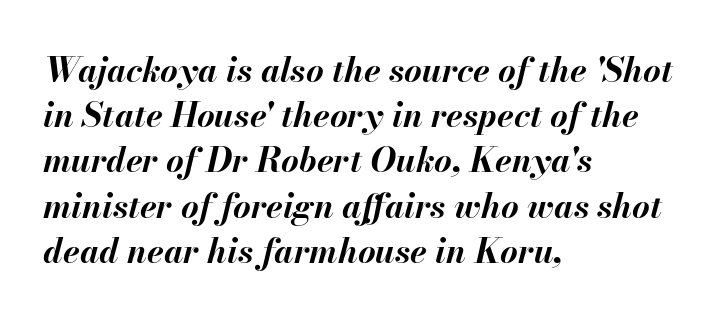
The image shows 34 px bold type, italic (leaning right); set left-aligned, normal line spacing (1.33x), normal letter spacing, not underlined; medium stroke contrast and a small x-height.
